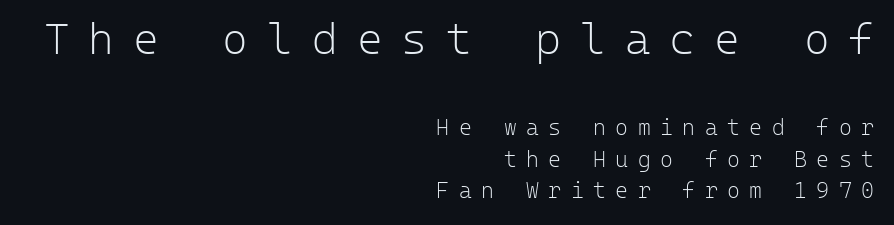
When letters stand straight like this, we call the style roman or upright. Fixed-width glyphs throughout — classic coding-font behaviour. Weight: regular or lighter. The line texture is sparse and dotted thanks to wide tracking. This rendering features lettering with no underline. Scale decreases going downward across the two blocks.
